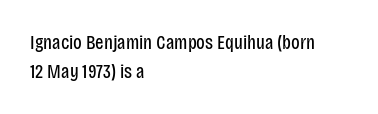
Q: Is the text bold? A: No.
Q: Is the text italic (slanted)? A: No, it is upright.
Q: Is the text underlined? A: No.
Q: How is the paragraph aligned? A: Left-aligned.
Q: Is the spacing between letters normal or unusually wide? A: Normal.
Q: Is the spacing between lines tight, normal or loose? A: Normal.
